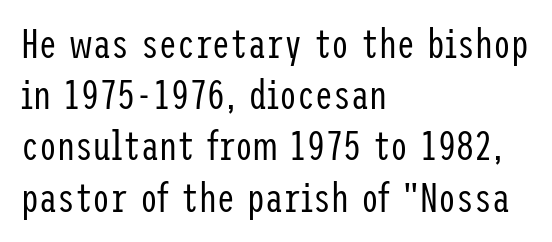
Rows of type keep a routine distance in the vertical direction. Font category for this specimen: sans-serif. The horizontal fit of the characters is conventional and even. Horizontally, the lines are justified to the leading edge only. The space beneath each line is pristine and unruled. The letters stand straight up with perfectly vertical stems.
